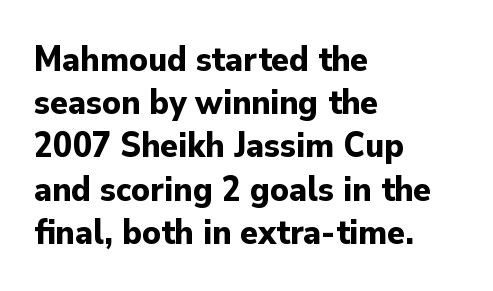
Nope, no serifs anywhere on these letters. A roman cut, with each character standing at attention. A typesetter would call this zero additional tracking. Note the varied advance widths — an 'i' is clearly narrower than an 'm'.
